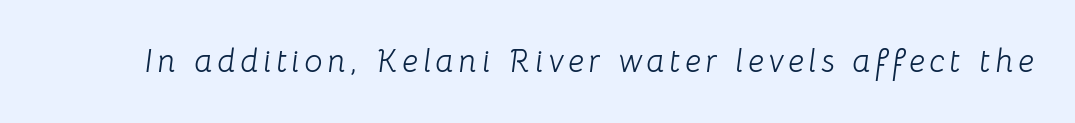
Observe the lean: these are italic letterforms. Character widths vary here, with narrow letters taking less room than wide ones. The zone under the glyphs is completely vacant. The strokes carry an ordinary text weight at most.
